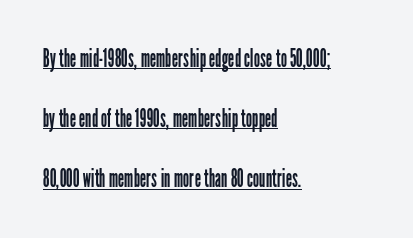
{"italic": "no", "bold": "no", "underline": "yes", "align": "left", "line_spacing": "loose", "line_spacing_ratio": 2.41, "letter_spacing": "normal", "letter_spacing_em": 0.0, "glyph_px": 25}
